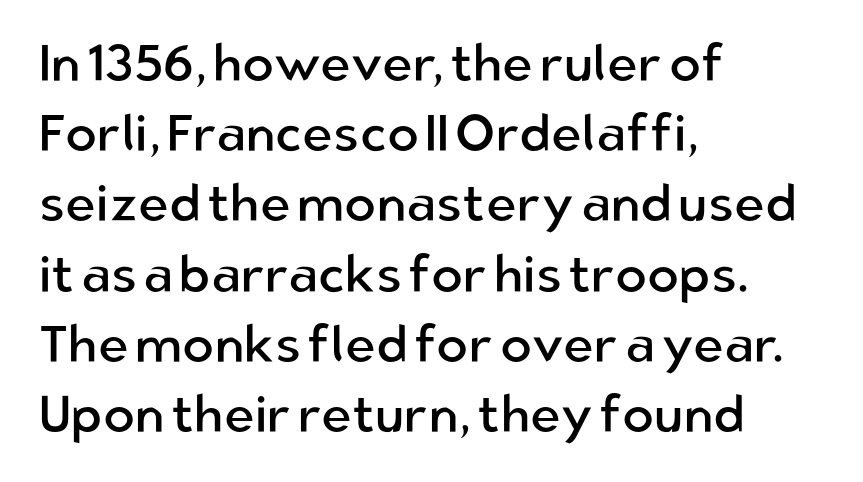
The horizontal fit of the characters is conventional and even. The space beneath each line is pristine and unruled. I'd call this a sans setting — the letters go barefoot. A roman cut, with each character standing at attention. Weight: not bold — regular or lighter. Visually the block forms a straight wall on the left and a jagged coastline on the right.
